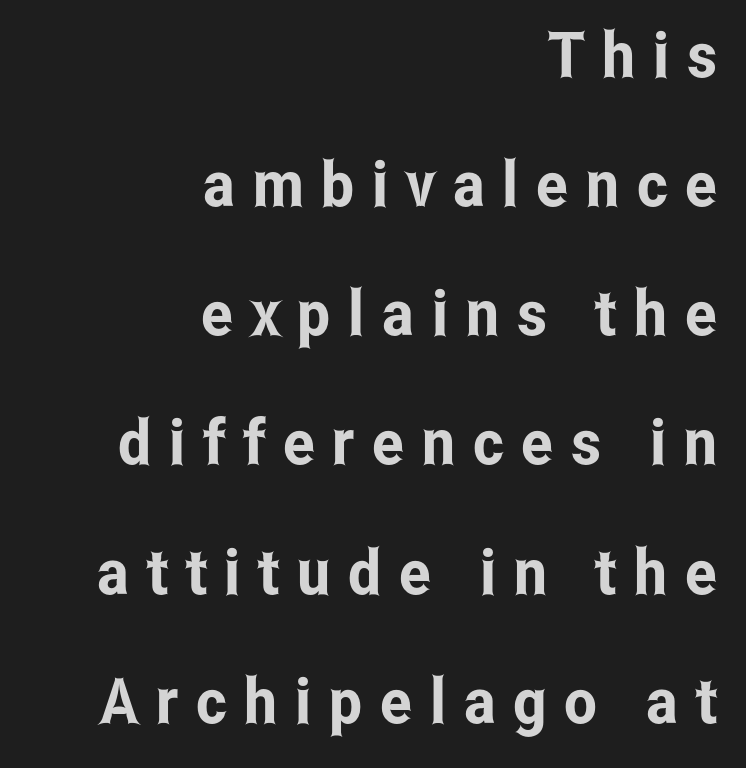
{"serif": "no", "italic": "no", "width": "condensed", "stroke_contrast": "low", "x_height": "medium", "monospaced": "no", "underline": "no", "align": "right", "line_spacing": "loose", "line_spacing_ratio": 2.05, "letter_spacing": "wide", "letter_spacing_em": 0.28, "glyph_px": 63}
